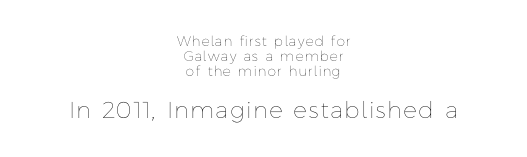
The image shows 23 px text type, upright; set centered, tight line spacing (1.07x), not underlined; the second (bottom) block is 1.64x larger.
